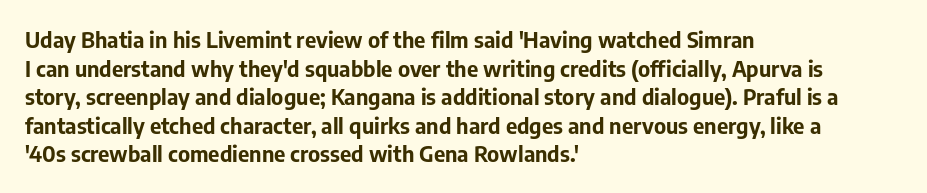
Q: Is the text bold? A: Yes.
Q: Is the text italic (slanted)? A: No, it is upright.
Q: Is the text underlined? A: No.
Q: How is the paragraph aligned? A: Left-aligned.
Q: Is the spacing between letters normal or unusually wide? A: Normal.
Q: Is the spacing between lines tight, normal or loose? A: Normal.
